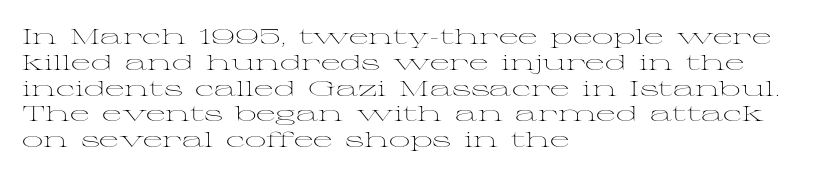
Visually the block forms a straight wall on the left and a jagged coastline on the right. This sample uses plain, unmodified letter spacing. The face looks like a standard text weight, possibly lighter. Check under the words: just untouched page. Does the lettering tilt? It doesn't — this is upright.
